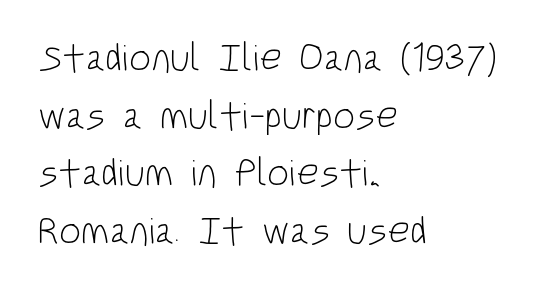
The image shows 39 px light, condensed sans-serif type, upright; set left-aligned, normal line spacing (1.48x), normal letter spacing, not underlined; low stroke contrast and a large x-height.
